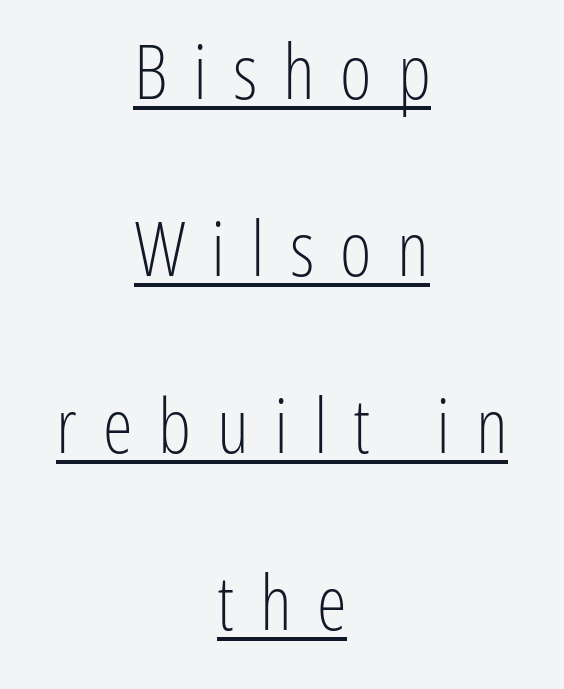
{"serif": "no", "italic": "no", "bold": "no", "weight": "light", "width": "condensed", "stroke_contrast": "low", "x_height": "medium", "monospaced": "no", "underline": "yes", "align": "center", "line_spacing": "loose", "line_spacing_ratio": 2.33, "letter_spacing": "wide", "letter_spacing_em": 0.34, "glyph_px": 76}
